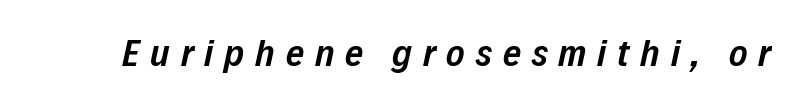
The image shows 39 px semibold, condensed type, italic (leaning right); set unusually wide letter spacing (+0.28 em), not underlined; low stroke contrast and a medium x-height.
